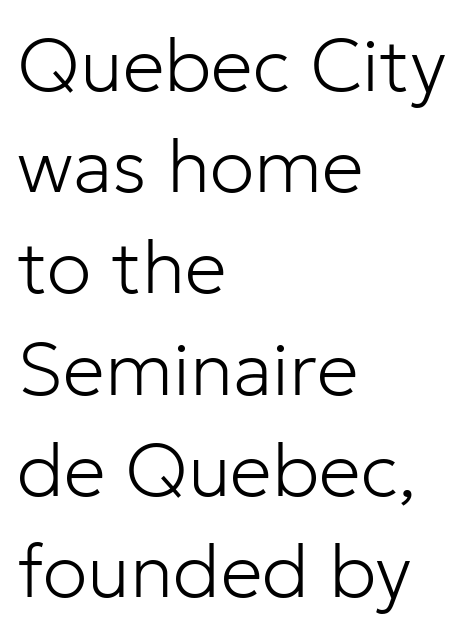
You could call the tracking neutral — neither tight nor loose. Is this a sans? Yes — the strokes have no serifs. Stem width sits at or under what a default text font uses. Notice how the stems are strictly vertical — no italics here. The lines sit at an ordinary, default distance from one another. Varying glyph widths throughout — classic text-font behaviour.
